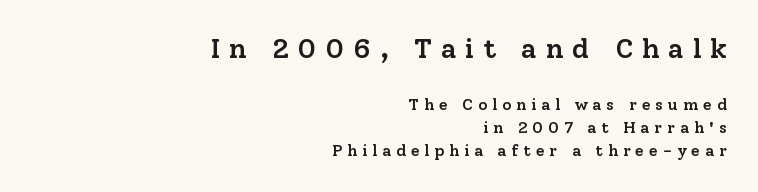
The image shows 28 px semibold serif type, upright; set right-aligned, normal line spacing (1.45x), unusually wide letter spacing (+0.31 em), not underlined; the first (top) block is 1.75x larger; low stroke contrast and a medium x-height.
